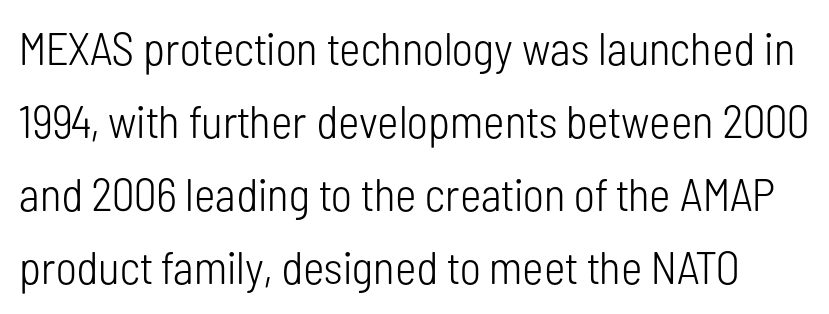
Q: Is the text bold? A: No.
Q: Is the text italic (slanted)? A: No, it is upright.
Q: Is the typeface a serif or a sans-serif typeface? A: Sans-serif.
Q: Is the text underlined? A: No.
Q: Is the spacing between letters normal or unusually wide? A: Normal.
Q: Is the spacing between lines tight, normal or loose? A: Normal.
Q: Width (condensed, normal, or wide)? A: Condensed.
Q: Stroke contrast? A: Low.
Q: x-height? A: Medium.
Q: Monospaced? A: No.
